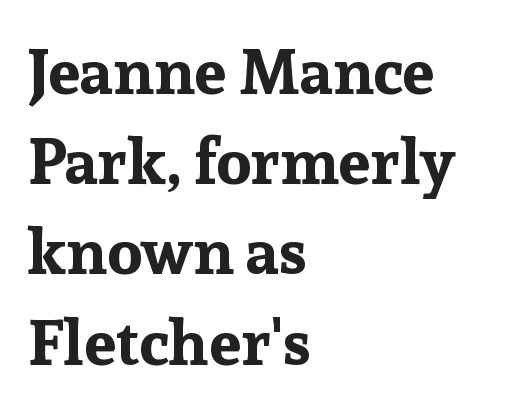
Q: Is the text bold? A: Yes.
Q: Is the text italic (slanted)? A: No, it is upright.
Q: Is the typeface a serif or a sans-serif typeface? A: Serif.
Q: Is the text underlined? A: No.
Q: How is the paragraph aligned? A: Left-aligned.
Q: Is the spacing between letters normal or unusually wide? A: Normal.
Q: Is the spacing between lines tight, normal or loose? A: Normal.
Q: Width (condensed, normal, or wide)? A: Normal.
Q: Stroke contrast? A: Low.
Q: x-height? A: Medium.
Q: Monospaced? A: No.
